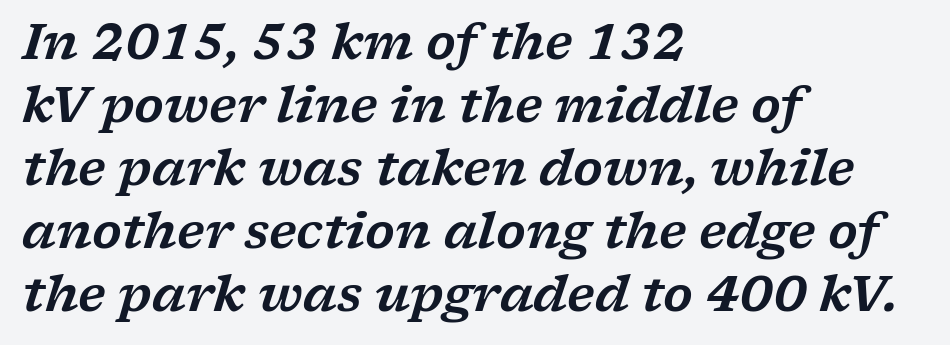
This sample uses an oblique cut, with every glyph tilted off the vertical. The rendering uses a moderate line-height, typical for paragraphs. This rendering leaves character spacing at its baseline value. These lines stack with their left ends in a neat column. The characters display serif detailing at their extremities. A typesetter would call this proportional, since set widths differ per character.
